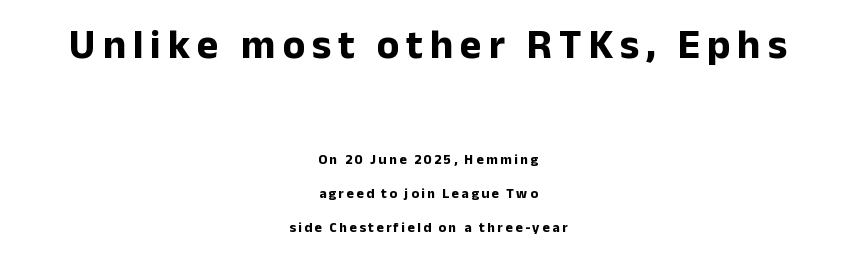
A typesetter would label this face a sans. One glance says open: line gaps are wider than usual. Heft: maximum for text — a bold. A typesetter would call this proportional, since set widths differ per character. The typesetter chose a symmetrical, centered arrangement here.
